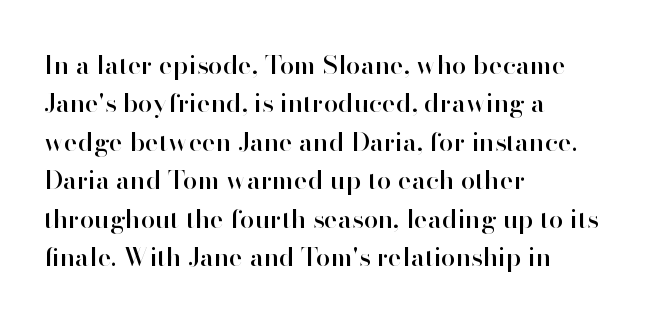
{"italic": "no", "underline": "no", "align": "left", "line_spacing": "normal", "line_spacing_ratio": 1.48, "letter_spacing": "normal", "letter_spacing_em": 0.0, "glyph_px": 26}
